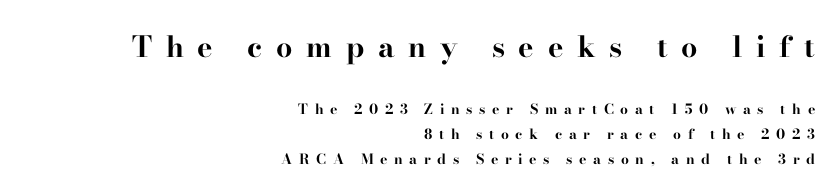
Q: Is the text bold? A: Yes.
Q: Is the text italic (slanted)? A: No, it is upright.
Q: Is the typeface a serif or a sans-serif typeface? A: Serif.
Q: Is the text underlined? A: No.
Q: How is the paragraph aligned? A: Right-aligned.
Q: Is the spacing between letters normal or unusually wide? A: Unusually wide.
Q: Which block of text is set in a larger size, the first (top) or the second (bottom)? A: The first (top) one.
Q: Width (condensed, normal, or wide)? A: Wide.
Q: Stroke contrast? A: High.
Q: x-height? A: Small.
Q: Monospaced? A: No.
